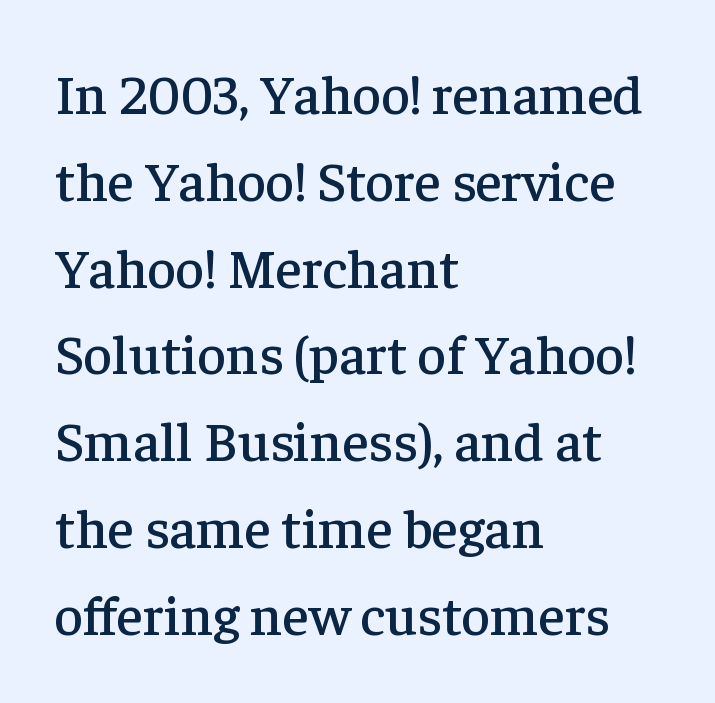
{"serif": "yes", "italic": "no", "width": "normal", "stroke_contrast": "low", "x_height": "medium", "monospaced": "no", "underline": "no", "align": "left", "line_spacing": "normal", "line_spacing_ratio": 1.55, "letter_spacing": "normal", "letter_spacing_em": 0.0, "glyph_px": 56}
